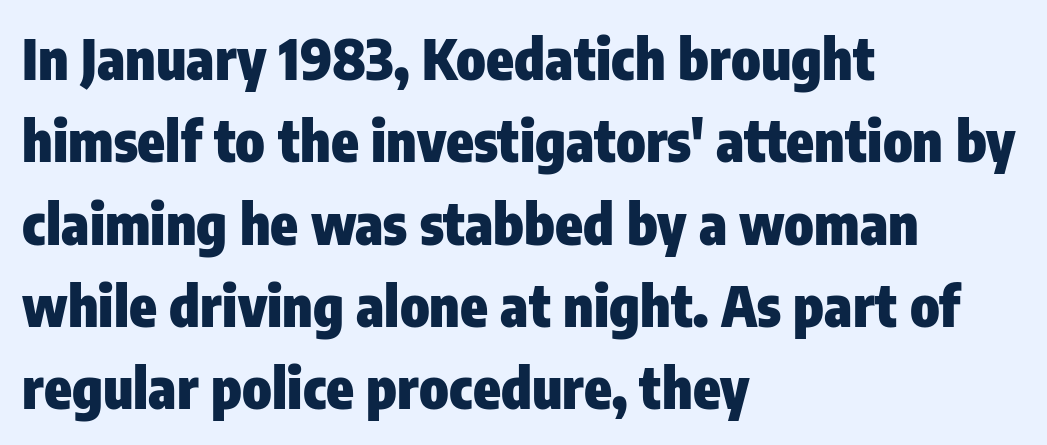
{"serif": "no", "italic": "no", "bold": "yes", "weight": "heavy", "width": "condensed", "stroke_contrast": "low", "x_height": "medium", "monospaced": "no", "underline": "no", "align": "left", "line_spacing": "normal", "line_spacing_ratio": 1.47, "letter_spacing": "normal", "letter_spacing_em": 0.0, "glyph_px": 56}
